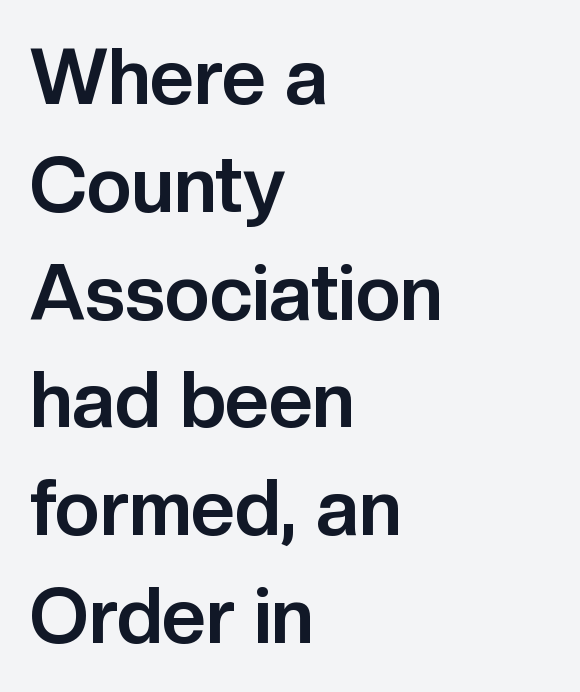
Q: Is the text bold? A: Yes.
Q: Is the text italic (slanted)? A: No, it is upright.
Q: Is the typeface a serif or a sans-serif typeface? A: Sans-serif.
Q: Is the text underlined? A: No.
Q: How is the paragraph aligned? A: Left-aligned.
Q: Is the spacing between letters normal or unusually wide? A: Normal.
Q: Is the spacing between lines tight, normal or loose? A: Normal.
Q: Width (condensed, normal, or wide)? A: Normal.
Q: Stroke contrast? A: Low.
Q: x-height? A: Medium.
Q: Monospaced? A: No.
